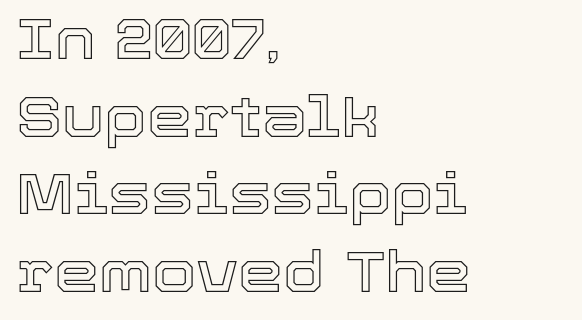
{"italic": "no", "width": "normal", "x_height": "medium", "monospaced": "no", "underline": "no", "align": "left", "line_spacing": "normal", "line_spacing_ratio": 1.36, "letter_spacing": "normal", "letter_spacing_em": 0.0, "glyph_px": 57}
